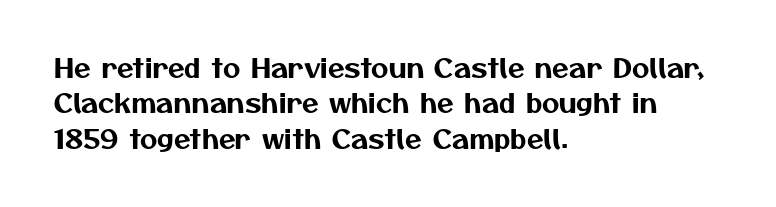
{"underline": "no", "align": "left", "line_spacing": "normal", "line_spacing_ratio": 1.31, "letter_spacing": "normal", "letter_spacing_em": 0.0, "glyph_px": 27}
